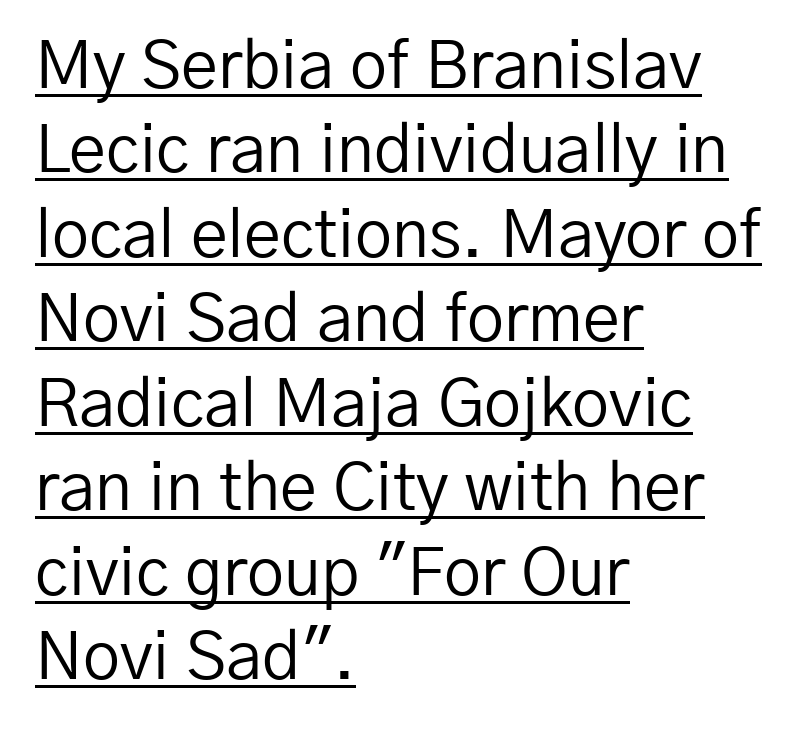
The image shows 66 px regular-weight sans-serif type, upright; set left-aligned, normal line spacing (1.28x), normal letter spacing, underlined; low stroke contrast and a medium x-height.
